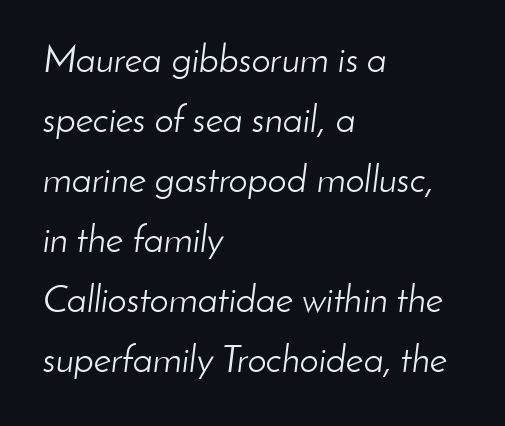
The image shows 38 px light type, italic (leaning right); set left-aligned, normal line spacing (1.58x), normal letter spacing, not underlined; low stroke contrast and a small x-height.
